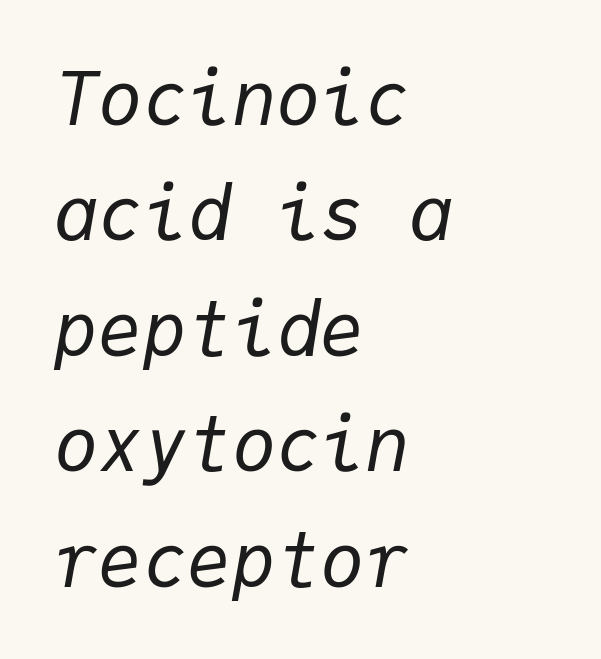
{"italic": "yes", "lean": "right", "slant_degrees": 9, "bold": "no", "weight": "regular", "width": "normal", "stroke_contrast": "low", "x_height": "medium", "monospaced": "yes", "underline": "no", "align": "left", "line_spacing": "normal", "line_spacing_ratio": 1.56, "letter_spacing": "normal", "letter_spacing_em": 0.0, "glyph_px": 74}
